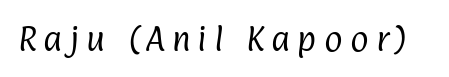
Only glyphs here, with clear space below each row. Classification — sans serif. Caption: face not bold, strokes unweighted. Short note: letters widely spaced. Looks like regular typesetting: each glyph gets only the width it needs.
